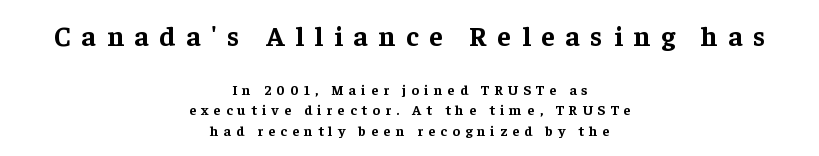
Q: Is the text bold? A: Yes.
Q: Is the text italic (slanted)? A: No, it is upright.
Q: Is the typeface a serif or a sans-serif typeface? A: Serif.
Q: Is the text underlined? A: No.
Q: How is the paragraph aligned? A: Centered.
Q: Is the spacing between letters normal or unusually wide? A: Unusually wide.
Q: Is the spacing between lines tight, normal or loose? A: Normal.
Q: Which block of text is set in a larger size, the first (top) or the second (bottom)? A: The first (top) one.
Q: Width (condensed, normal, or wide)? A: Normal.
Q: Stroke contrast? A: Low.
Q: x-height? A: Medium.
Q: Monospaced? A: No.
